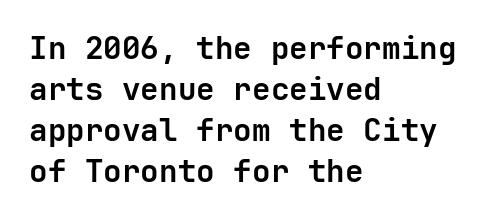
Q: Is the text bold? A: Yes.
Q: Is the text italic (slanted)? A: No, it is upright.
Q: Is the typeface a serif or a sans-serif typeface? A: Sans-serif.
Q: Is the text underlined? A: No.
Q: How is the paragraph aligned? A: Left-aligned.
Q: Is the spacing between letters normal or unusually wide? A: Normal.
Q: Is the spacing between lines tight, normal or loose? A: Normal.
Q: Width (condensed, normal, or wide)? A: Normal.
Q: Stroke contrast? A: Low.
Q: x-height? A: Medium.
